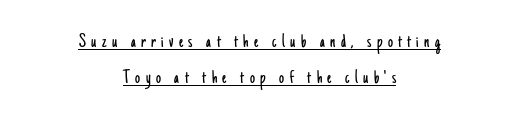
Q: Is the text bold? A: No.
Q: Is the text italic (slanted)? A: No, it is upright.
Q: Is the text underlined? A: Yes.
Q: How is the paragraph aligned? A: Centered.
Q: Is the spacing between letters normal or unusually wide? A: Unusually wide.
